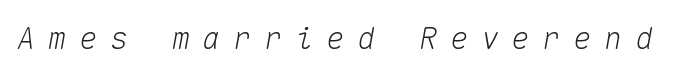
The image shows 30 px text type, italic (leaning right), monospaced; set unusually wide letter spacing (+0.43 em), not underlined; medium stroke contrast and a medium x-height.
